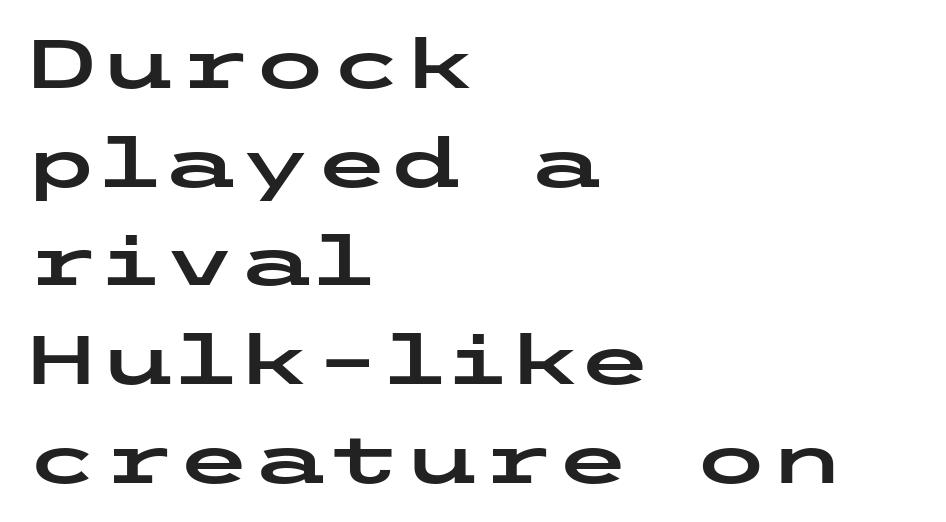
{"serif": "no", "italic": "no", "width": "wide", "stroke_contrast": "low", "x_height": "medium", "underline": "no", "align": "left", "line_spacing": "normal", "line_spacing_ratio": 1.43, "letter_spacing": "normal", "letter_spacing_em": 0.0, "glyph_px": 69}
